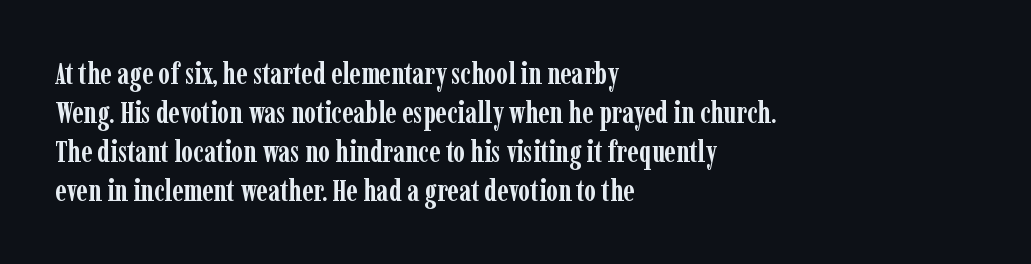
{"serif": "yes", "italic": "no", "bold": "yes", "weight": "semibold", "width": "condensed", "stroke_contrast": "low", "x_height": "medium", "monospaced": "no", "underline": "no", "align": "left", "line_spacing": "normal", "line_spacing_ratio": 1.3, "letter_spacing": "normal", "letter_spacing_em": 0.0, "glyph_px": 30}
